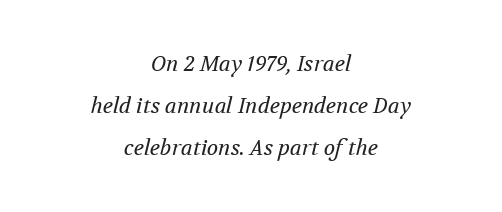
Q: Is the text bold? A: No.
Q: Is the text italic (slanted)? A: Yes, it leans right by about 12 degrees.
Q: Is the text underlined? A: No.
Q: How is the paragraph aligned? A: Centered.
Q: Is the spacing between letters normal or unusually wide? A: Normal.
Q: Is the spacing between lines tight, normal or loose? A: Loose.
